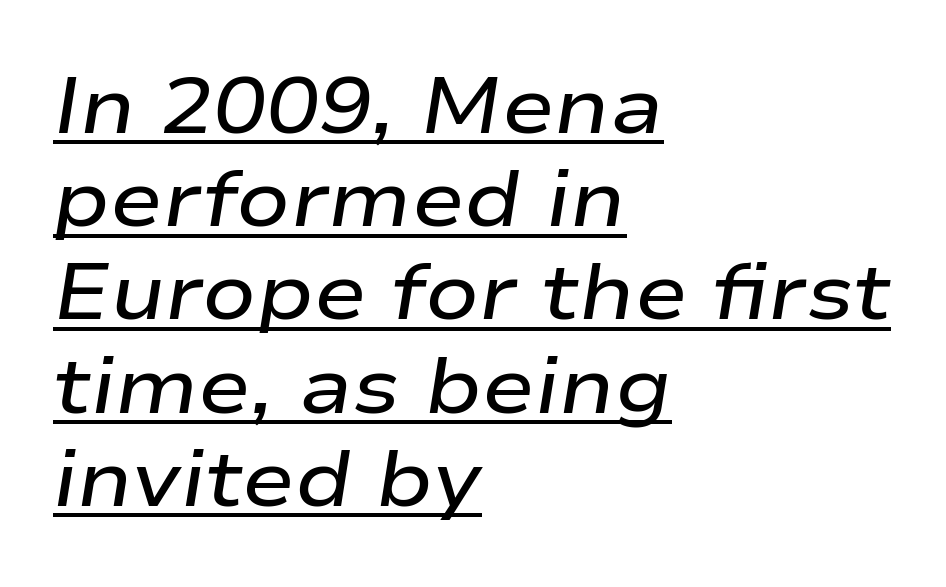
The image shows 79 px semibold, wide type, italic (leaning right); set left-aligned, line spacing 1.18x, normal letter spacing, underlined; low stroke contrast and a medium x-height.
